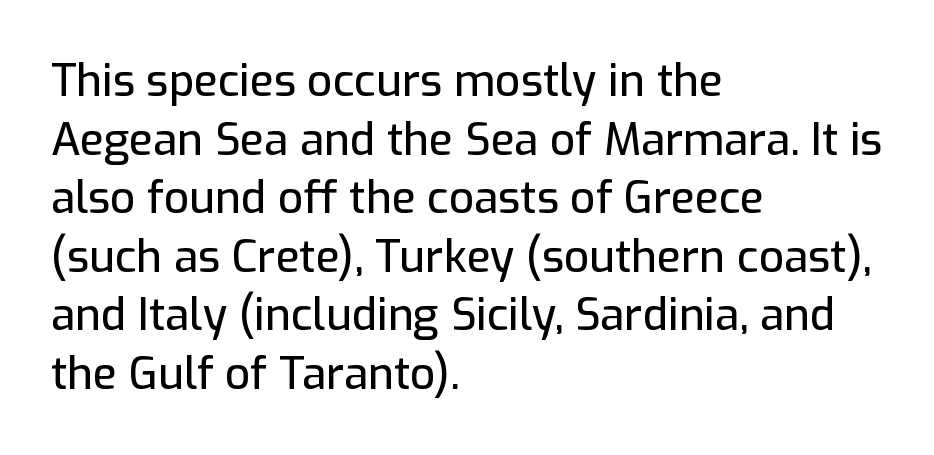
The typography opts for an upright posture over an oblique one. Visually the block forms a straight wall on the left and a jagged coastline on the right. Each word holds together tightly as a unit, with standard inter-letter gaps. A typesetter would label this face a sans.
